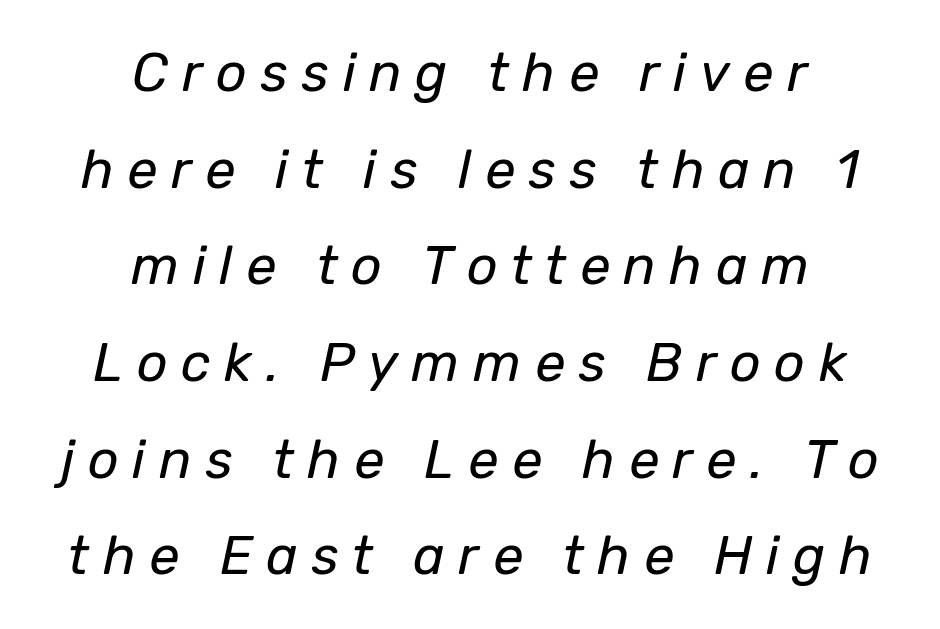
Q: Is the text bold? A: No.
Q: Is the text italic (slanted)? A: Yes, it leans right by about 12 degrees.
Q: Is the text underlined? A: No.
Q: How is the paragraph aligned? A: Centered.
Q: Is the spacing between letters normal or unusually wide? A: Unusually wide.
Q: Width (condensed, normal, or wide)? A: Normal.
Q: Stroke contrast? A: Low.
Q: x-height? A: Medium.
Q: Monospaced? A: No.
